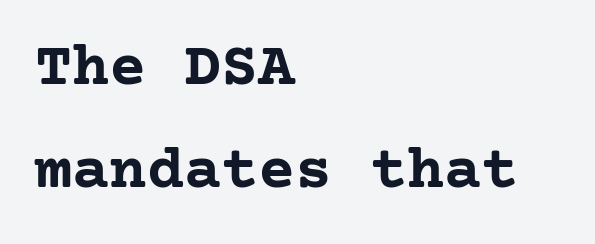
Examine the stroke ends and you'll spot serifs. No word sits above an underline. Characters follow at the spacing the type designer built in. Does the lettering tilt? It doesn't — this is upright.
